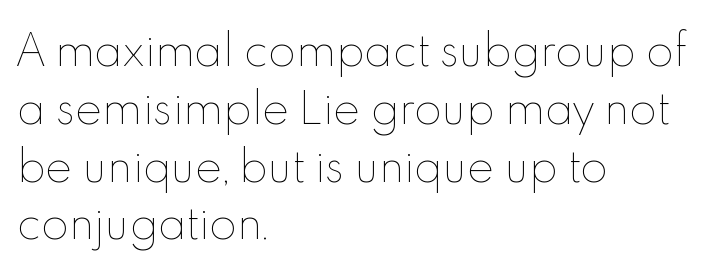
{"italic": "no", "bold": "no", "weight": "thin", "width": "normal", "x_height": "small", "monospaced": "no", "underline": "no", "align": "left", "line_spacing": "normal", "line_spacing_ratio": 1.41, "letter_spacing": "normal", "letter_spacing_em": 0.0, "glyph_px": 41}
